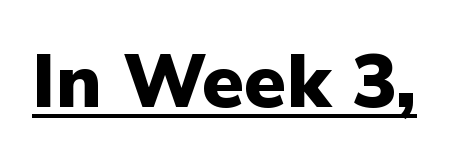
Decoration check: the copy is underlined. A sans-serif font was chosen for this passage. You'd pick this weight for a headline — it's a proper bold. Nobody touched the tracking dial on this one. Posture: straight, roman, zero tilt. Proportional: the letters do not fall into vertical columns.
